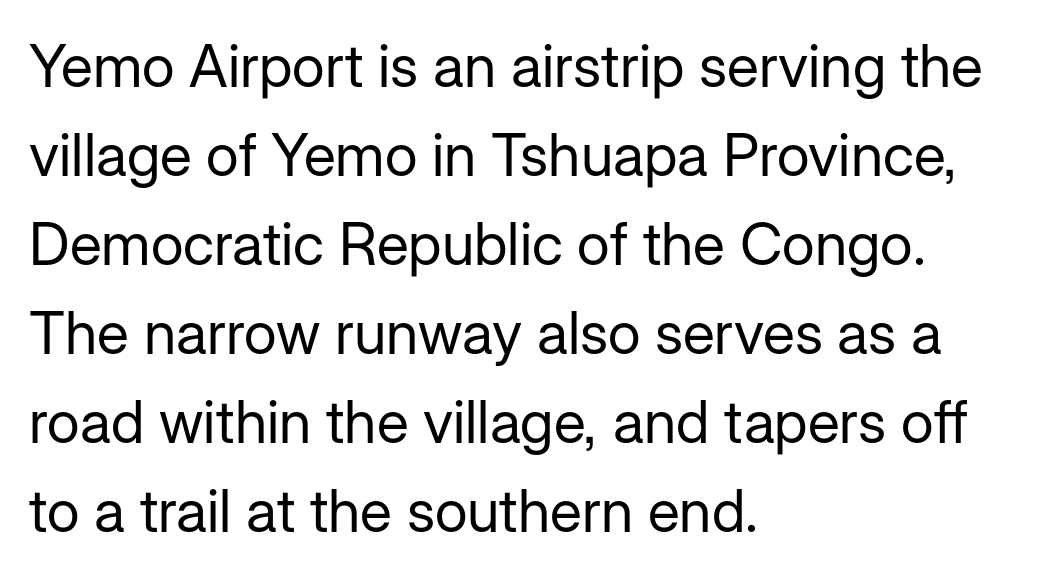
The image shows 59 px regular-weight sans-serif type, upright; set left-aligned, normal line spacing (1.51x), normal letter spacing, not underlined; low stroke contrast and a medium x-height.
